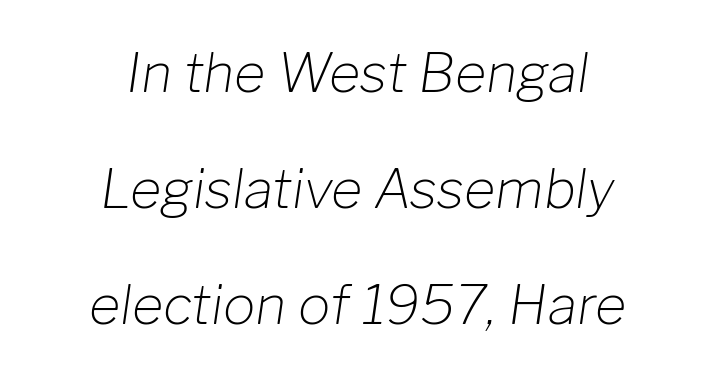
The image shows 54 px light type, italic (leaning right); set centered, loose line spacing (2.15x), normal letter spacing, not underlined; low stroke contrast and a medium x-height.
